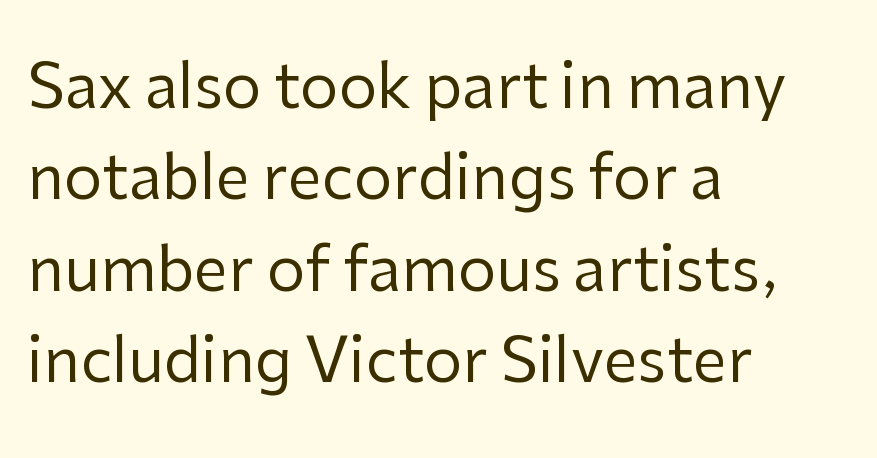
The image shows 61 px regular-weight sans-serif type, upright; set left-aligned, normal line spacing (1.5x), normal letter spacing, not underlined; low stroke contrast and a medium x-height.
